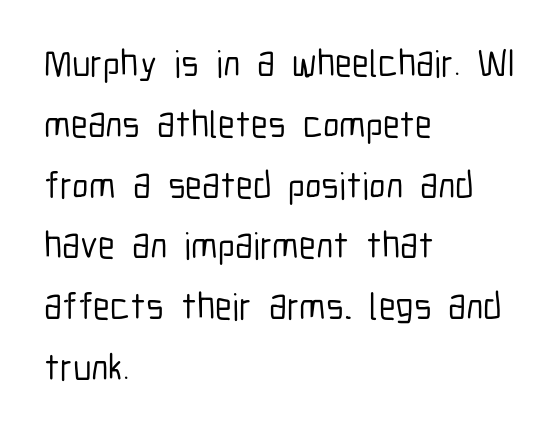
{"serif": "no", "italic": "no", "width": "condensed", "stroke_contrast": "low", "x_height": "medium", "monospaced": "no", "underline": "no", "align": "left", "line_spacing": "normal", "line_spacing_ratio": 1.6, "letter_spacing": "normal", "letter_spacing_em": 0.0, "glyph_px": 38}
